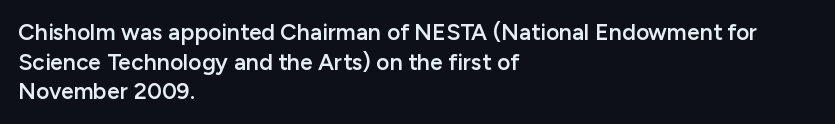
Q: Is the text bold? A: Semi-bold.
Q: Is the text italic (slanted)? A: No, it is upright.
Q: Is the text underlined? A: No.
Q: How is the paragraph aligned? A: Left-aligned.
Q: Is the spacing between letters normal or unusually wide? A: Normal.
Q: Is the spacing between lines tight, normal or loose? A: Normal.
